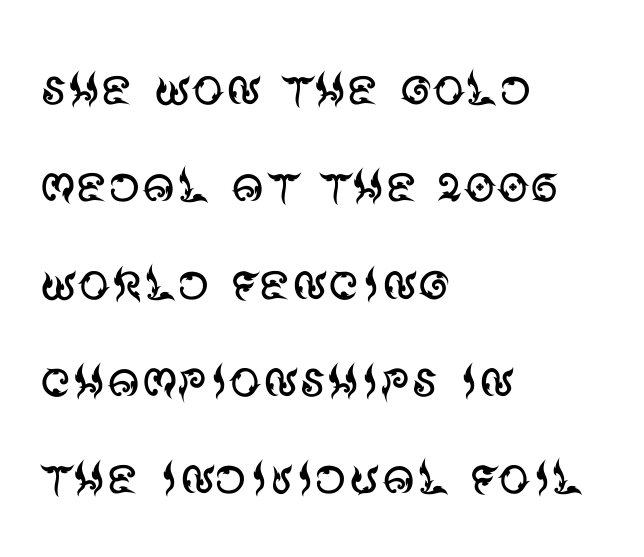
The image shows 64 px regular-weight sans-serif type, upright; set left-aligned, normal line spacing (1.52x), normal letter spacing, not underlined; medium stroke contrast and a large x-height.
